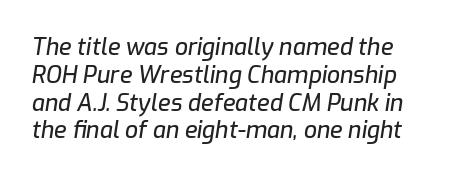
Q: Is the text italic (slanted)? A: Yes, it leans right by about 9 degrees.
Q: Is the text underlined? A: No.
Q: Is the spacing between letters normal or unusually wide? A: Normal.
